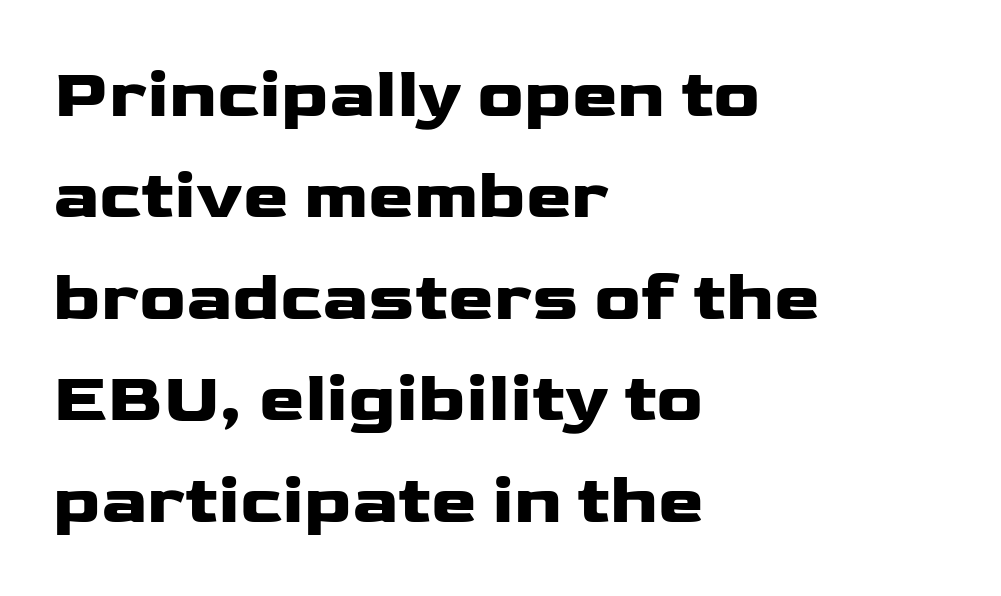
The image shows 69 px heavy, wide sans-serif type, upright; set left-aligned, normal line spacing (1.47x), normal letter spacing, not underlined; low stroke contrast and a medium x-height.
